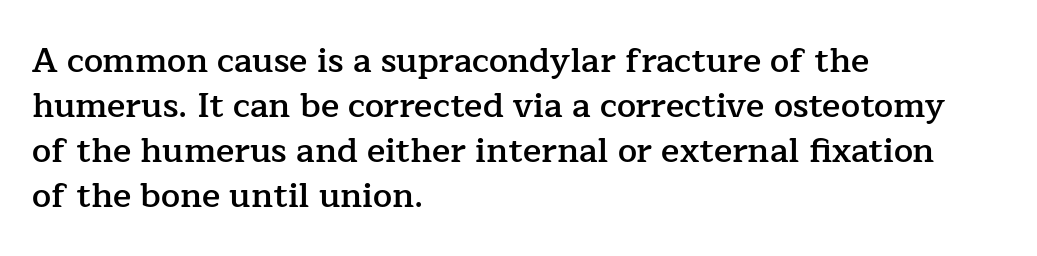
{"serif": "yes", "italic": "no", "bold": "semi", "weight": "semibold", "width": "normal", "stroke_contrast": "low", "x_height": "medium", "monospaced": "no", "underline": "no", "align": "left", "line_spacing": "normal", "line_spacing_ratio": 1.32, "letter_spacing": "normal", "letter_spacing_em": 0.0, "glyph_px": 34}
